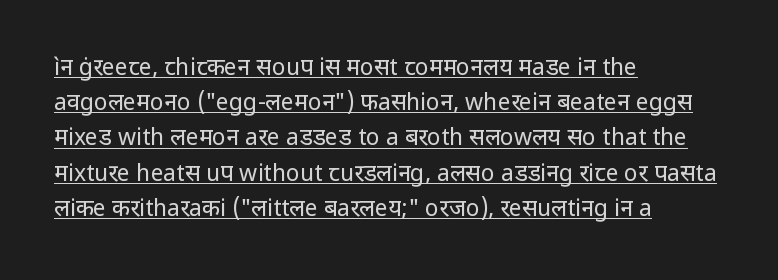
Q: Is the text bold? A: No.
Q: Is the text italic (slanted)? A: No, it is upright.
Q: Is the text underlined? A: Yes.
Q: How is the paragraph aligned? A: Left-aligned.
Q: Is the spacing between letters normal or unusually wide? A: Normal.
Q: Is the spacing between lines tight, normal or loose? A: Normal.
